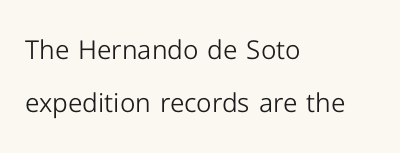
{"italic": "no", "bold": "no", "underline": "no", "align": "left", "line_spacing": "loose", "line_spacing_ratio": 2.03, "letter_spacing": "normal", "letter_spacing_em": 0.0, "glyph_px": 26}
